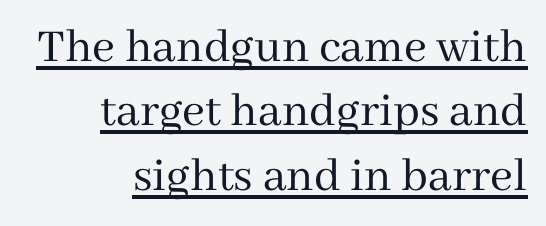
The image shows 50 px regular-weight serif type, upright; set right-aligned, normal line spacing (1.29x), normal letter spacing, underlined; medium stroke contrast and a medium x-height.
